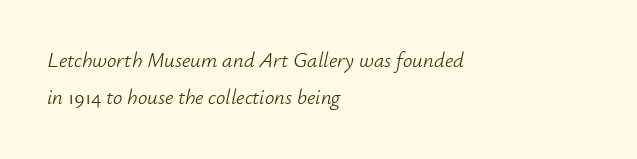
{"italic": "yes", "lean": "right", "slant_degrees": 12, "bold": "no", "underline": "no", "align": "left", "line_spacing_ratio": 1.78, "letter_spacing": "normal", "letter_spacing_em": 0.0, "glyph_px": 21}
